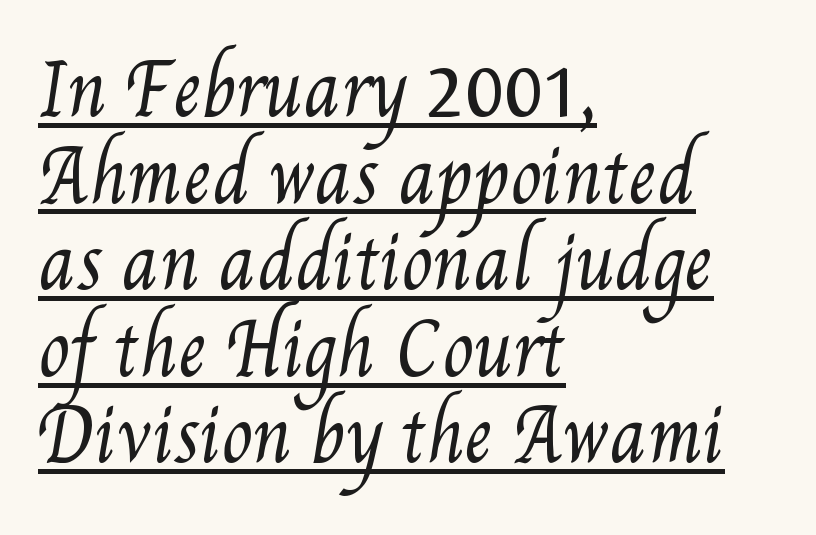
Each letter keeps its own natural width here, so spacing adapts to shape. There is no visible air inserted between adjacent glyphs. The characters are drawn with everyday or finer stroke widths. Line beginnings align vertically; line endings do not. Decoration check: the copy is underlined.
